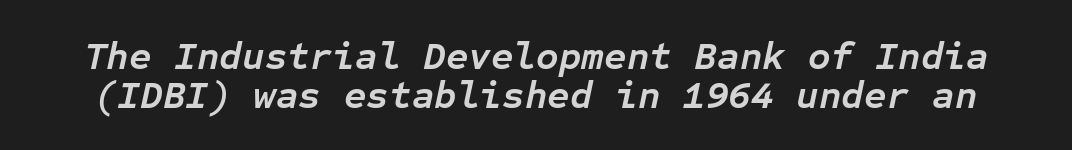
Q: Is the text bold? A: Yes.
Q: Is the text italic (slanted)? A: Yes, it leans right by about 12 degrees.
Q: Is the text underlined? A: No.
Q: Is the spacing between letters normal or unusually wide? A: Normal.
Q: Is the spacing between lines tight, normal or loose? A: Tight.
Q: Width (condensed, normal, or wide)? A: Normal.
Q: Stroke contrast? A: Low.
Q: x-height? A: Medium.
Q: Monospaced? A: Yes.
